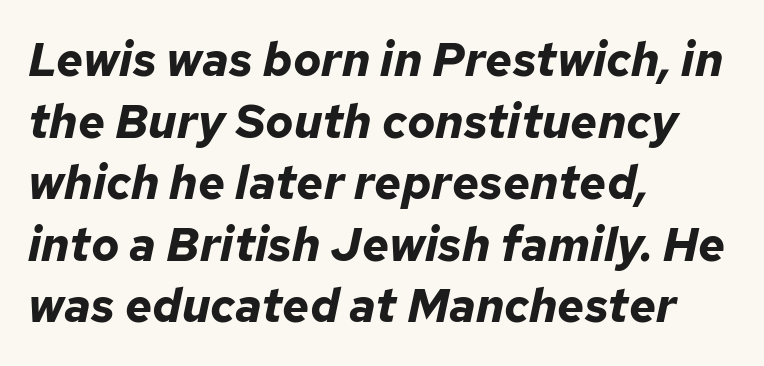
Q: Is the text bold? A: Yes.
Q: Is the text italic (slanted)? A: Yes, it leans right by about 12 degrees.
Q: Is the text underlined? A: No.
Q: How is the paragraph aligned? A: Left-aligned.
Q: Is the spacing between letters normal or unusually wide? A: Normal.
Q: Is the spacing between lines tight, normal or loose? A: Normal.
Q: Width (condensed, normal, or wide)? A: Normal.
Q: Stroke contrast? A: Low.
Q: x-height? A: Medium.
Q: Monospaced? A: No.
